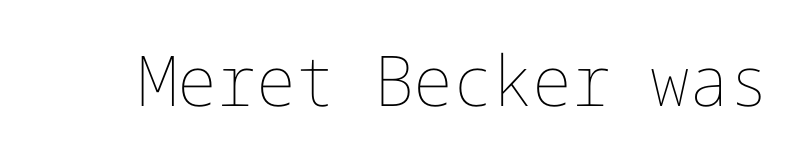
The image shows 70 px thin type, upright; set normal letter spacing, not underlined; low stroke contrast and a medium x-height.
